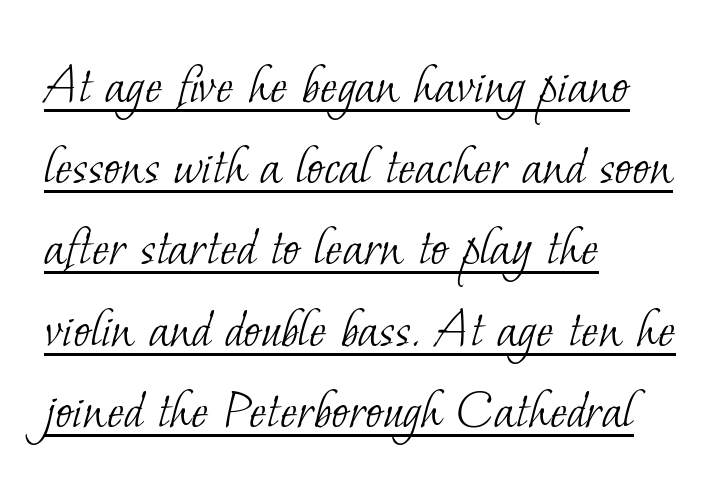
The image shows 58 px light serif type; set left-aligned, normal line spacing (1.4x), normal letter spacing, underlined; low stroke contrast and a small x-height.
